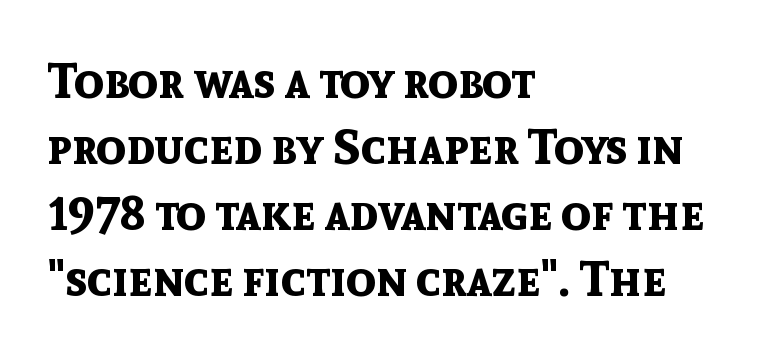
{"serif": "no", "italic": "no", "bold": "yes", "weight": "bold", "width": "normal", "x_height": "medium", "monospaced": "no", "underline": "no", "align": "left", "line_spacing": "normal", "line_spacing_ratio": 1.35, "letter_spacing": "normal", "letter_spacing_em": 0.0, "glyph_px": 49}
